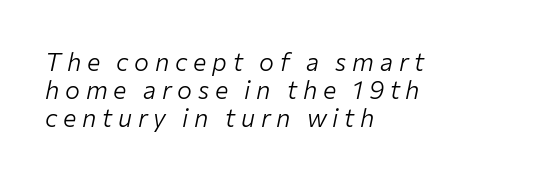
Q: Is the text bold? A: No.
Q: Is the text italic (slanted)? A: Yes, it leans right by about 12 degrees.
Q: Is the text underlined? A: No.
Q: How is the paragraph aligned? A: Left-aligned.
Q: Is the spacing between letters normal or unusually wide? A: Unusually wide.
Q: Is the spacing between lines tight, normal or loose? A: Tight.
